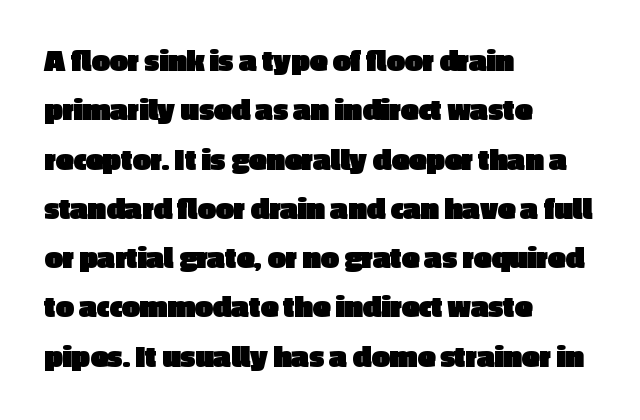
Q: Is the text bold? A: Yes.
Q: Is the text italic (slanted)? A: No, it is upright.
Q: Is the typeface a serif or a sans-serif typeface? A: Sans-serif.
Q: Is the text underlined? A: No.
Q: How is the paragraph aligned? A: Left-aligned.
Q: Is the spacing between letters normal or unusually wide? A: Normal.
Q: Is the spacing between lines tight, normal or loose? A: Normal.
Q: Width (condensed, normal, or wide)? A: Normal.
Q: x-height? A: Medium.
Q: Monospaced? A: No.
